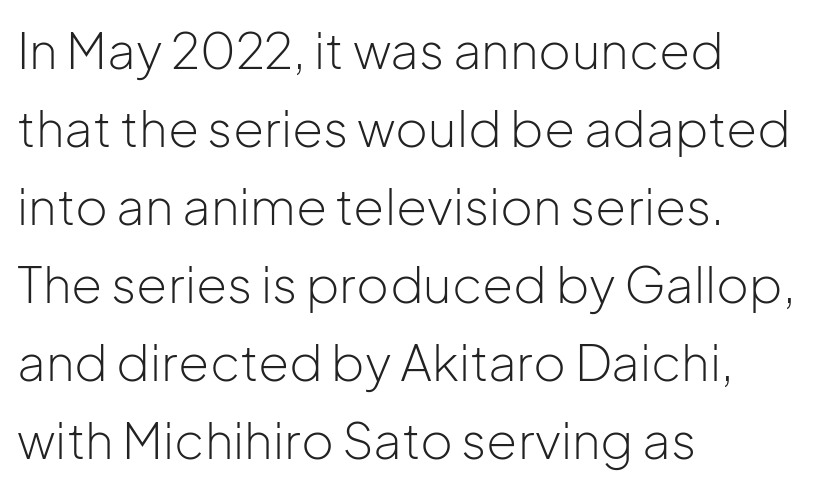
{"serif": "no", "italic": "no", "bold": "no", "weight": "light", "width": "normal", "stroke_contrast": "low", "x_height": "medium", "monospaced": "no", "underline": "no", "align": "left", "line_spacing": "normal", "line_spacing_ratio": 1.56, "letter_spacing": "normal", "letter_spacing_em": 0.0, "glyph_px": 50}
